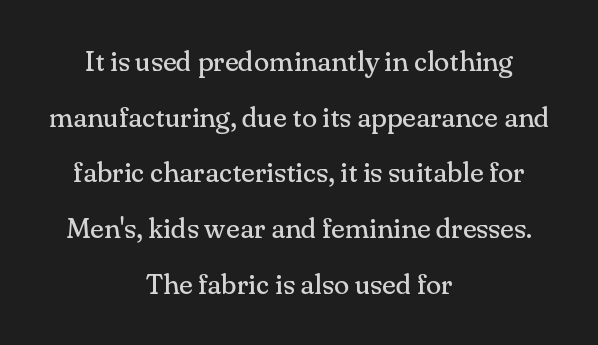
{"serif": "yes", "italic": "no", "bold": "no", "weight": "regular", "width": "normal", "stroke_contrast": "medium", "x_height": "small", "monospaced": "no", "underline": "no", "align": "center", "line_spacing": "loose", "line_spacing_ratio": 1.99, "letter_spacing": "normal", "letter_spacing_em": 0.0, "glyph_px": 28}
